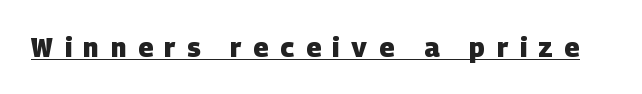
These lines have a slow, spaced-out rhythm from letter to letter. The passage shown is emphatically bold. Beneath each row of characters lies a ruled line.
